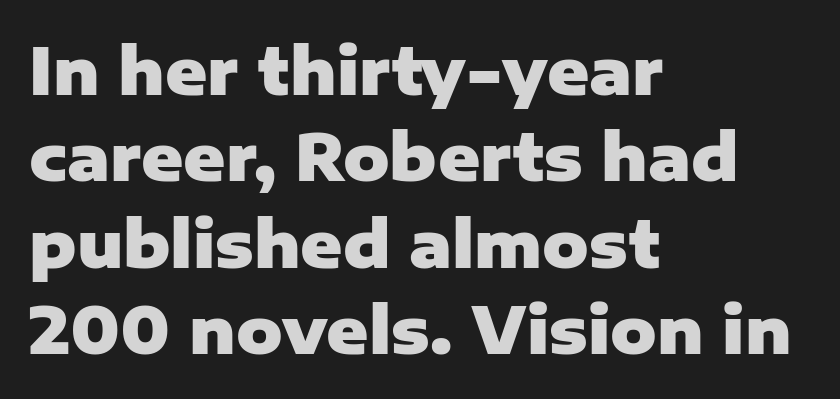
{"serif": "no", "italic": "no", "bold": "yes", "weight": "heavy", "width": "normal", "stroke_contrast": "low", "x_height": "medium", "monospaced": "no", "underline": "no", "align": "left", "line_spacing": "normal", "line_spacing_ratio": 1.35, "letter_spacing": "normal", "letter_spacing_em": 0.0, "glyph_px": 64}
